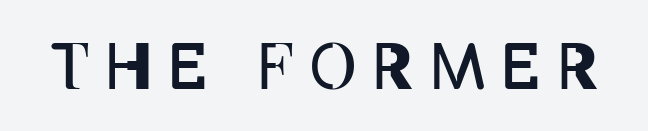
{"italic": "no", "bold": "no", "weight": "regular", "width": "condensed", "stroke_contrast": "low", "x_height": "large", "monospaced": "no", "underline": "no", "letter_spacing": "wide", "letter_spacing_em": 0.25, "glyph_px": 64}
